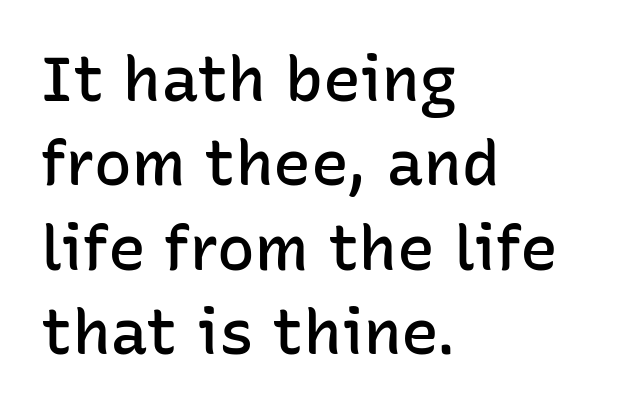
{"serif": "no", "italic": "no", "bold": "semi", "weight": "semibold", "width": "normal", "stroke_contrast": "low", "x_height": "medium", "monospaced": "no", "underline": "no", "align": "left", "line_spacing": "normal", "line_spacing_ratio": 1.34, "letter_spacing": "normal", "letter_spacing_em": 0.0, "glyph_px": 63}
